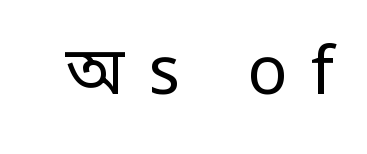
Q: Is the text bold? A: No.
Q: Is the text italic (slanted)? A: No, it is upright.
Q: Is the typeface a serif or a sans-serif typeface? A: Sans-serif.
Q: Is the text underlined? A: No.
Q: Is the spacing between letters normal or unusually wide? A: Unusually wide.
Q: Width (condensed, normal, or wide)? A: Condensed.
Q: Stroke contrast? A: Low.
Q: x-height? A: Large.
Q: Monospaced? A: No.
